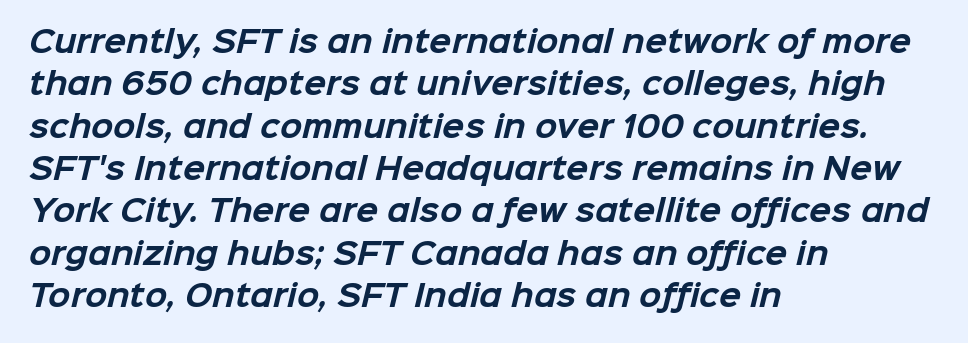
Q: Is the text bold? A: Yes.
Q: Is the typeface a serif or a sans-serif typeface? A: Sans-serif.
Q: Is the text underlined? A: No.
Q: How is the paragraph aligned? A: Left-aligned.
Q: Is the spacing between letters normal or unusually wide? A: Normal.
Q: Is the spacing between lines tight, normal or loose? A: Normal.
Q: Width (condensed, normal, or wide)? A: Normal.
Q: Stroke contrast? A: Low.
Q: x-height? A: Medium.
Q: Monospaced? A: No.
